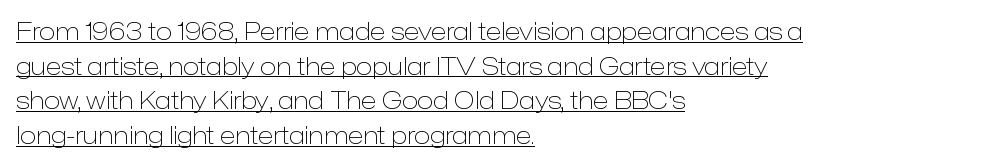
Does the leading feel generous? No, just average. This sample uses plain, unmodified letter spacing. The cut favours lightness, reaching ordinary text weight at its darkest. Line beginnings align vertically; line endings do not. Posture: upright roman.
